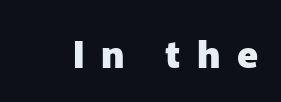
{"serif": "no", "italic": "no", "bold": "yes", "weight": "heavy", "width": "normal", "stroke_contrast": "low", "x_height": "medium", "monospaced": "no", "underline": "no", "letter_spacing": "wide", "letter_spacing_em": 0.43, "glyph_px": 38}
